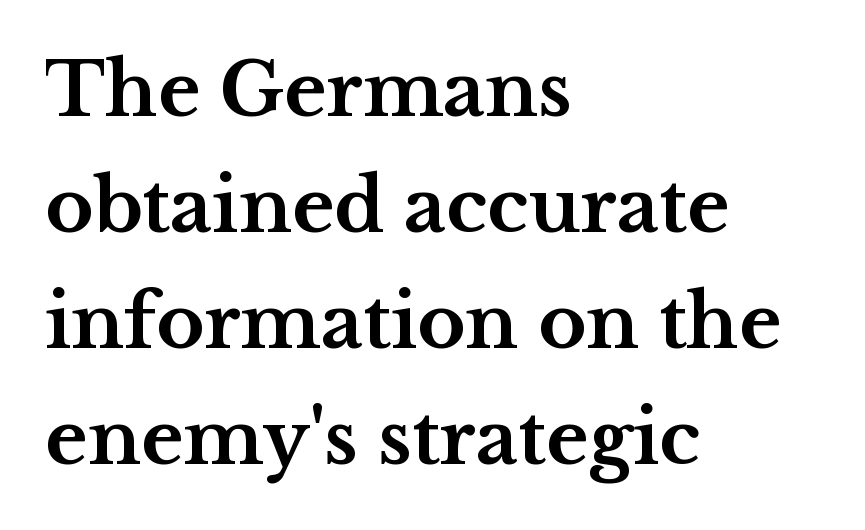
Q: Is the text bold? A: Yes.
Q: Is the text italic (slanted)? A: No, it is upright.
Q: Is the typeface a serif or a sans-serif typeface? A: Serif.
Q: Is the text underlined? A: No.
Q: How is the paragraph aligned? A: Left-aligned.
Q: Is the spacing between letters normal or unusually wide? A: Normal.
Q: Is the spacing between lines tight, normal or loose? A: Normal.
Q: Width (condensed, normal, or wide)? A: Wide.
Q: Stroke contrast? A: Medium.
Q: x-height? A: Medium.
Q: Monospaced? A: No.
